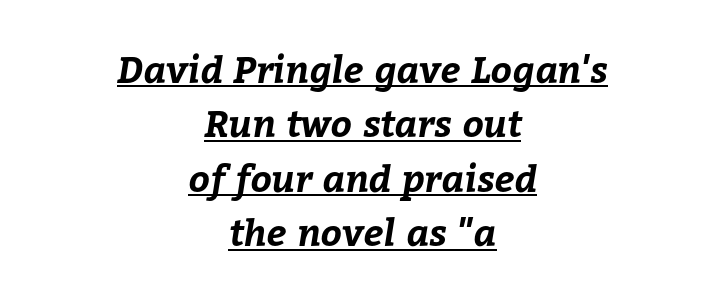
The image shows 37 px bold type; set centered, normal line spacing (1.47x), normal letter spacing, underlined; low stroke contrast and a medium x-height.
